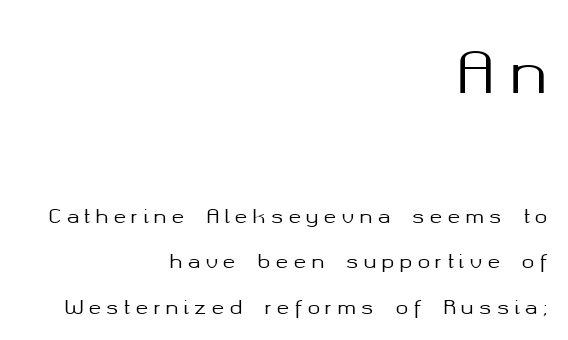
The image shows 56 px sans-serif type, upright; set right-aligned, loose line spacing (2.38x), unusually wide letter spacing (+0.27 em), not underlined; the first (top) block is 2.95x larger; medium stroke contrast and a medium x-height.
